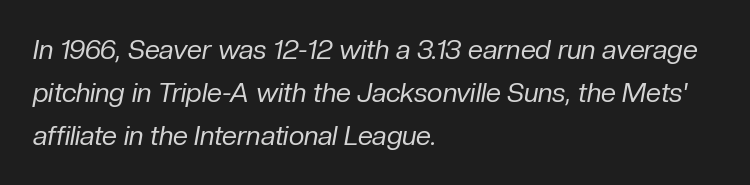
Q: Is the text bold? A: No.
Q: Is the text italic (slanted)? A: Yes, it leans right by about 10 degrees.
Q: Is the text underlined? A: No.
Q: How is the paragraph aligned? A: Left-aligned.
Q: Is the spacing between letters normal or unusually wide? A: Normal.
Q: Is the spacing between lines tight, normal or loose? A: Normal.
